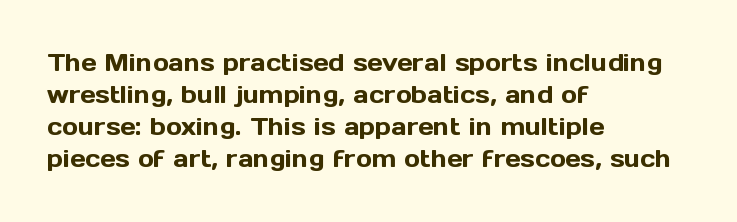
The image shows 24 px text type, upright; set left-aligned, normal line spacing (1.34x), normal letter spacing, not underlined.
